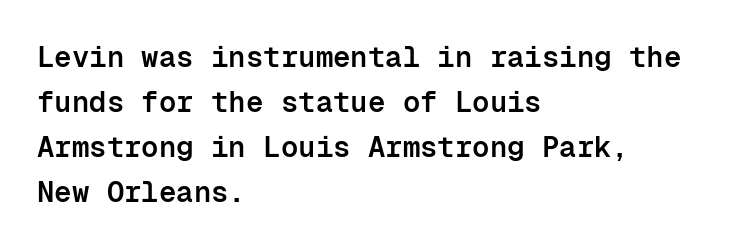
Q: Is the text bold? A: Semi-bold.
Q: Is the text italic (slanted)? A: No, it is upright.
Q: Is the typeface a serif or a sans-serif typeface? A: Sans-serif.
Q: Is the text underlined? A: No.
Q: How is the paragraph aligned? A: Left-aligned.
Q: Is the spacing between letters normal or unusually wide? A: Normal.
Q: Is the spacing between lines tight, normal or loose? A: Normal.
Q: Width (condensed, normal, or wide)? A: Normal.
Q: Stroke contrast? A: Low.
Q: x-height? A: Medium.
Q: Monospaced? A: Yes.
